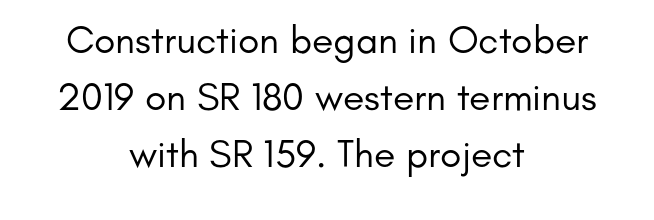
Evenly set lines give the paragraph a standard silhouette. Check under the words: just untouched page. A centered setting, common on invitations and titles, is used for this passage. The font family rendered here belongs to the sans-serif group.
